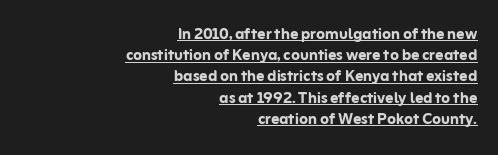
{"italic": "no", "bold": "yes", "underline": "yes", "align": "right", "line_spacing": "tight", "line_spacing_ratio": 1.06, "letter_spacing": "normal", "letter_spacing_em": 0.0, "glyph_px": 20}
